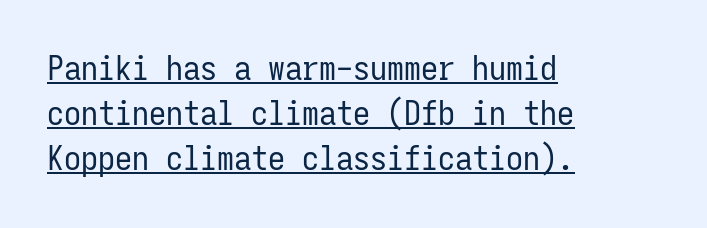
Q: Is the text bold? A: No.
Q: Is the text italic (slanted)? A: No, it is upright.
Q: Is the typeface a serif or a sans-serif typeface? A: Sans-serif.
Q: Is the text underlined? A: Yes.
Q: How is the paragraph aligned? A: Left-aligned.
Q: Is the spacing between letters normal or unusually wide? A: Normal.
Q: Is the spacing between lines tight, normal or loose? A: Normal.
Q: Width (condensed, normal, or wide)? A: Condensed.
Q: Stroke contrast? A: Low.
Q: x-height? A: Medium.
Q: Monospaced? A: Yes.
